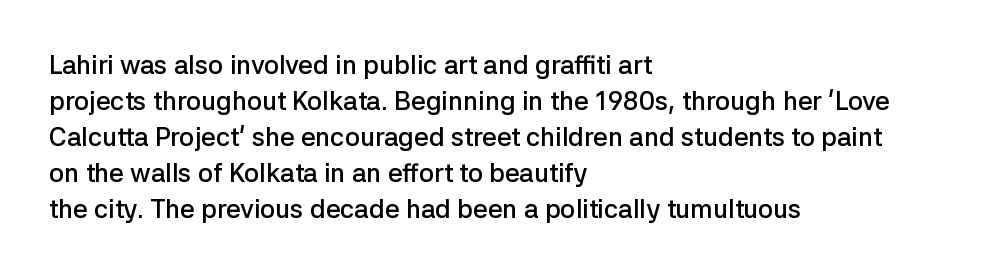
The glyphs have the mass of a demibold cut, below bold. The rendering uses a moderate line-height, typical for paragraphs. Here the glyphs are tracked normally, forming tight word shapes. The rag falls on the right side of this text block.
